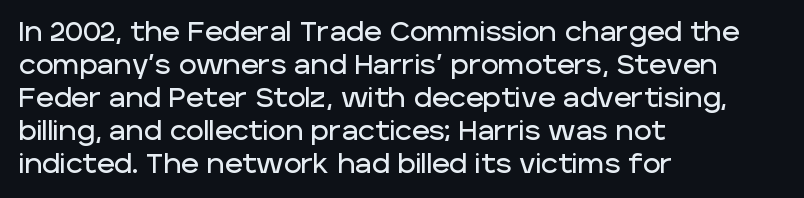
{"italic": "no", "underline": "no", "align": "left", "line_spacing_ratio": 1.22, "letter_spacing": "normal", "letter_spacing_em": 0.0, "glyph_px": 27}
